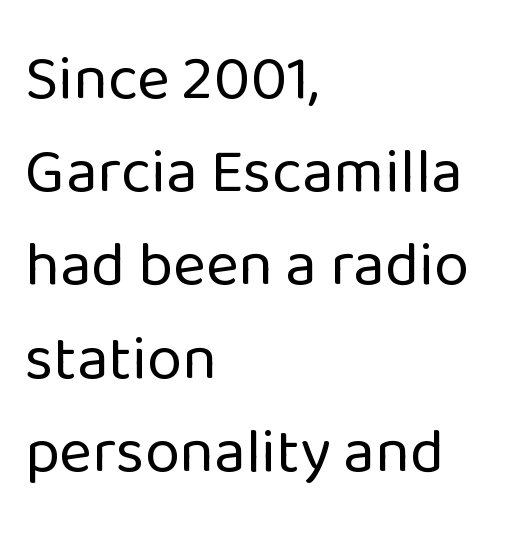
Clear beneath every line of the passage. Letter spacing: default. Short and long lines alike share a common starting point at left. Each letter's strokes conclude bluntly, with no projecting serifs.
